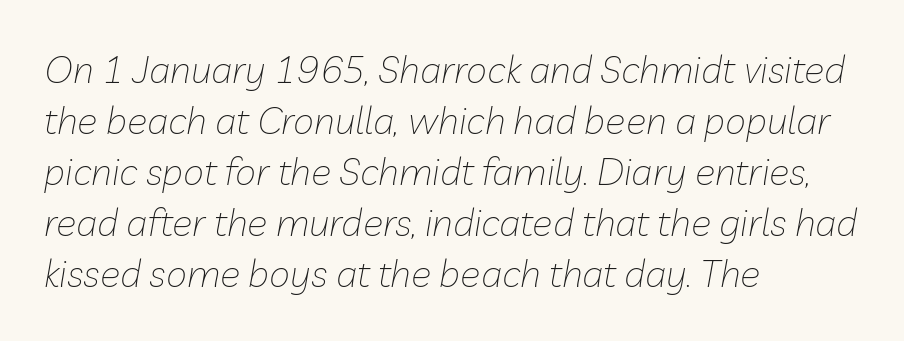
The image shows 38 px thin type, italic (leaning right); set left-aligned, normal line spacing (1.34x), normal letter spacing, not underlined; low stroke contrast and a medium x-height.
